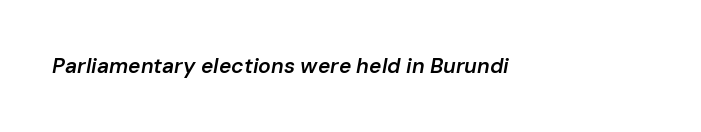
{"italic": "yes", "lean": "right", "slant_degrees": 10, "bold": "semi", "underline": "no", "letter_spacing": "normal", "letter_spacing_em": 0.0, "glyph_px": 21}
